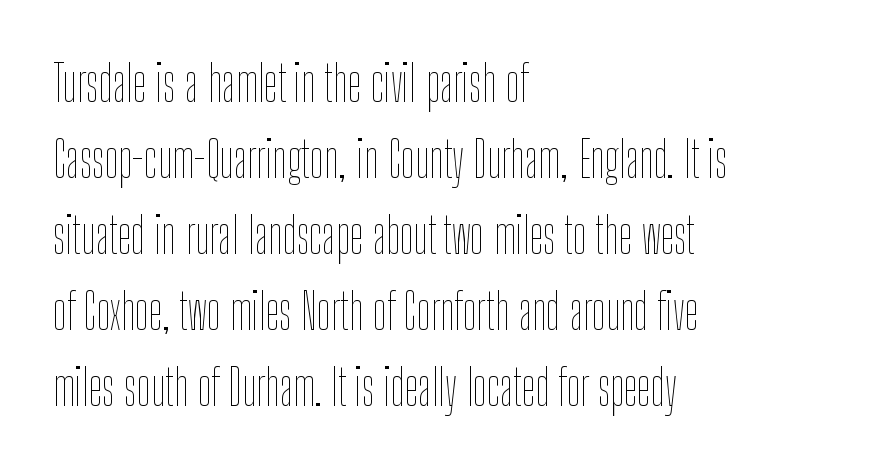
The image shows 49 px thin, condensed type, upright; set left-aligned, normal line spacing (1.55x), normal letter spacing, not underlined; low stroke contrast and a medium x-height.
